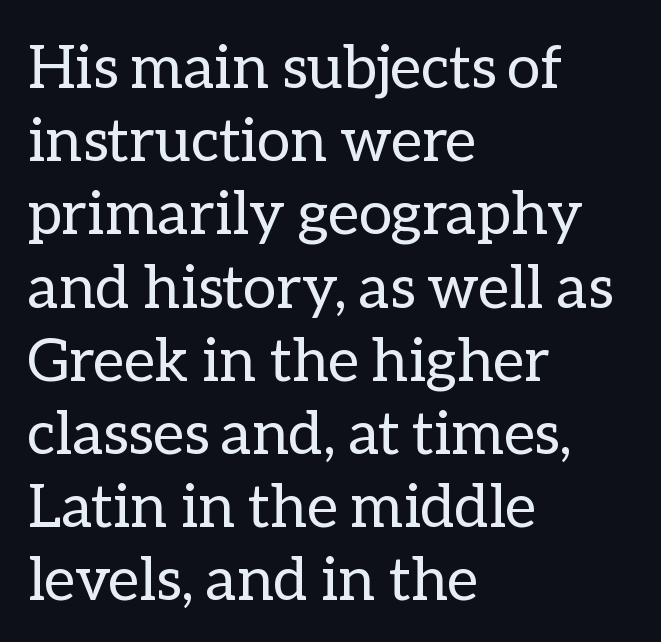
The image shows 60 px regular-weight type, upright; set left-aligned, line spacing 1.22x, normal letter spacing, not underlined; low stroke contrast and a medium x-height.
